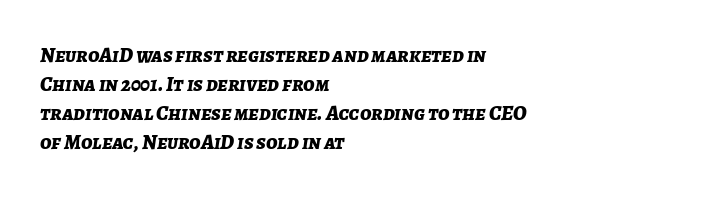
{"italic": "yes", "lean": "right", "slant_degrees": 7, "bold": "yes", "underline": "no", "align": "left", "line_spacing": "normal", "line_spacing_ratio": 1.38, "letter_spacing": "normal", "letter_spacing_em": 0.0, "glyph_px": 21}
